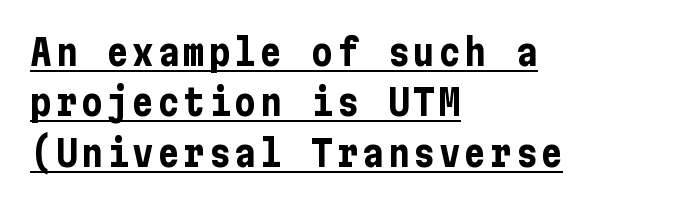
Q: Is the text bold? A: Yes.
Q: Is the text italic (slanted)? A: No, it is upright.
Q: Is the typeface a serif or a sans-serif typeface? A: Sans-serif.
Q: Is the text underlined? A: Yes.
Q: How is the paragraph aligned? A: Left-aligned.
Q: Is the spacing between lines tight, normal or loose? A: Normal.
Q: Width (condensed, normal, or wide)? A: Condensed.
Q: Stroke contrast? A: Low.
Q: x-height? A: Medium.
